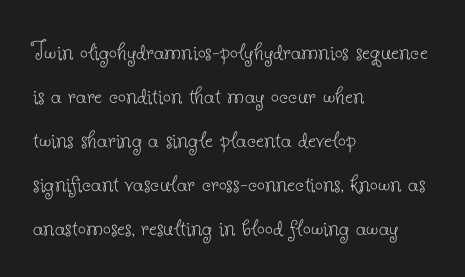
The image shows 28 px thin serif type, upright; set left-aligned, normal line spacing (1.57x), normal letter spacing, not underlined; low stroke contrast and a small x-height.
